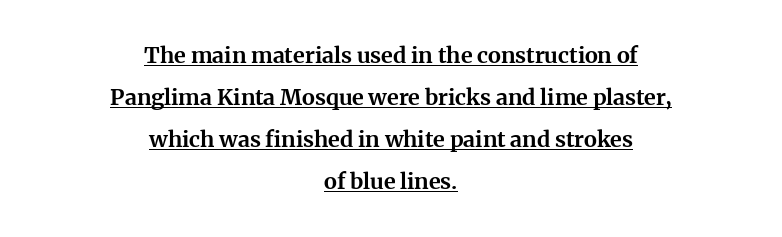
The image shows 22 px bold type, upright; set centered, loose line spacing (1.91x), normal letter spacing, underlined.
